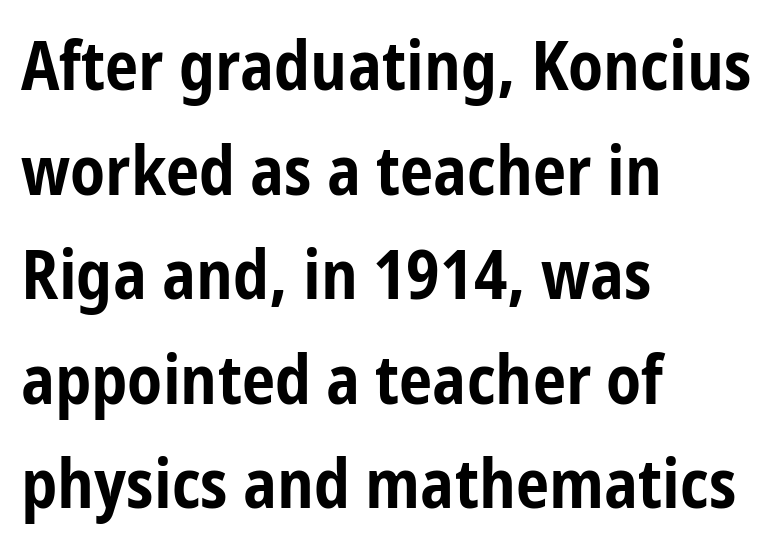
The image shows 67 px bold, condensed sans-serif type, upright; set left-aligned, normal line spacing (1.56x), normal letter spacing, not underlined; low stroke contrast and a medium x-height.
